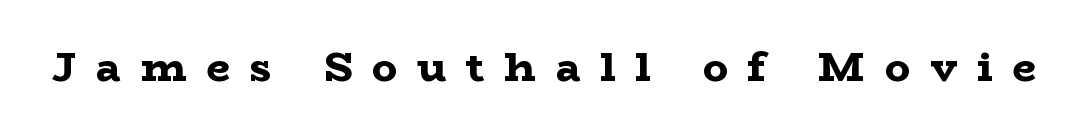
Q: Is the text bold? A: Yes.
Q: Is the text italic (slanted)? A: No, it is upright.
Q: Is the typeface a serif or a sans-serif typeface? A: Serif.
Q: Is the text underlined? A: No.
Q: Is the spacing between letters normal or unusually wide? A: Unusually wide.
Q: Width (condensed, normal, or wide)? A: Wide.
Q: Stroke contrast? A: Low.
Q: x-height? A: Medium.
Q: Monospaced? A: No.
